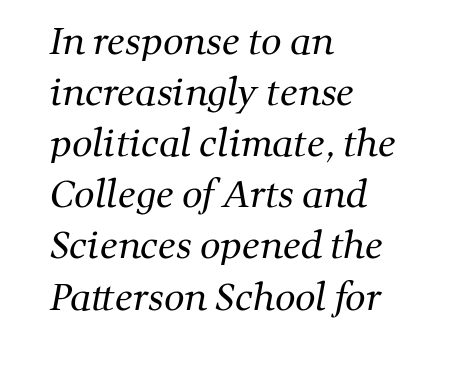
The image shows 36 px regular-weight serif type; set left-aligned, normal line spacing (1.42x), normal letter spacing, not underlined; medium stroke contrast and a medium x-height.
